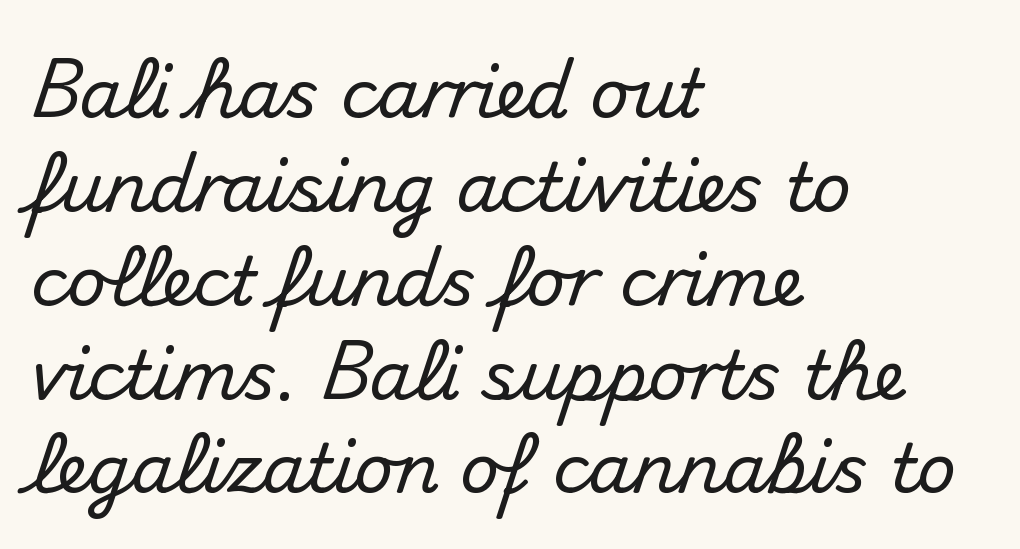
{"serif": "no", "width": "normal", "stroke_contrast": "medium", "x_height": "small", "monospaced": "no", "underline": "no", "align": "left", "line_spacing": "normal", "line_spacing_ratio": 1.38, "letter_spacing": "normal", "letter_spacing_em": 0.0, "glyph_px": 68}
